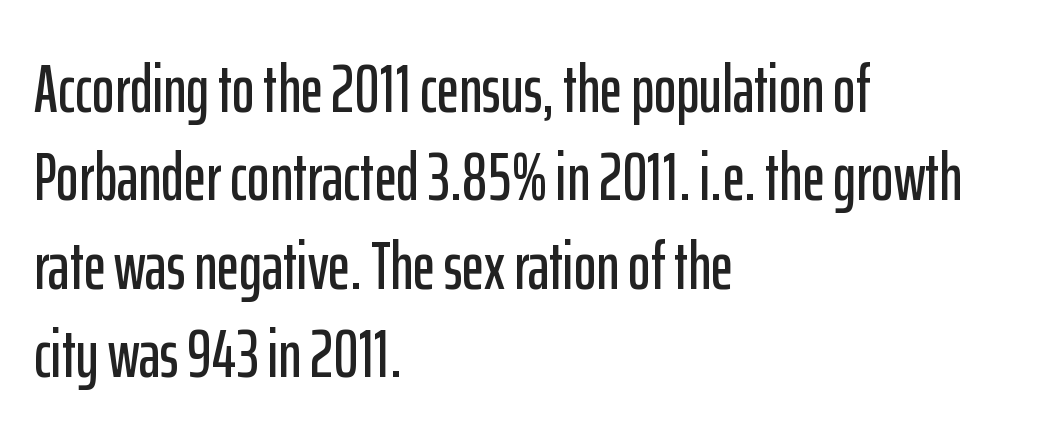
The space directly below the letters is spotless. Compared with a centered layout, this one pins lines to the left instead. Think of a printed novel: that variable character pitch is what you see here. Each word holds together tightly as a unit, with standard inter-letter gaps.
